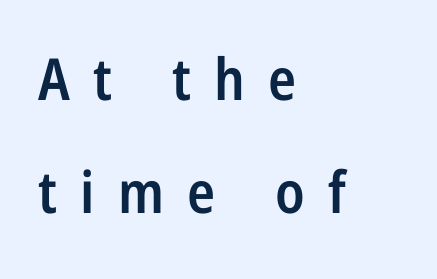
{"serif": "no", "italic": "no", "bold": "semi", "weight": "semibold", "width": "condensed", "stroke_contrast": "low", "x_height": "medium", "monospaced": "no", "underline": "no", "align": "left", "line_spacing": "loose", "line_spacing_ratio": 1.95, "letter_spacing": "wide", "letter_spacing_em": 0.4, "glyph_px": 58}
